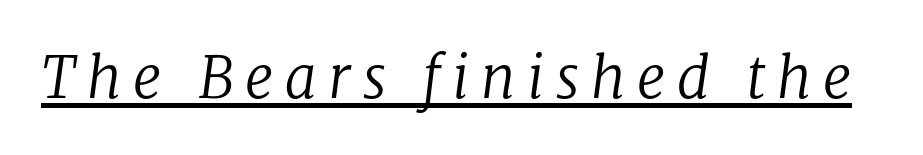
Here the designer chose a conventional face with non-uniform glyph widths. A continuous stroke trails under the words, as in a hyperlink. Glyph-to-glyph distance is far greater than everyday printed text. The type family on display is of the serif kind. The text carries the slant typical of an italic or oblique font. Caption: face not bold, strokes unweighted.
